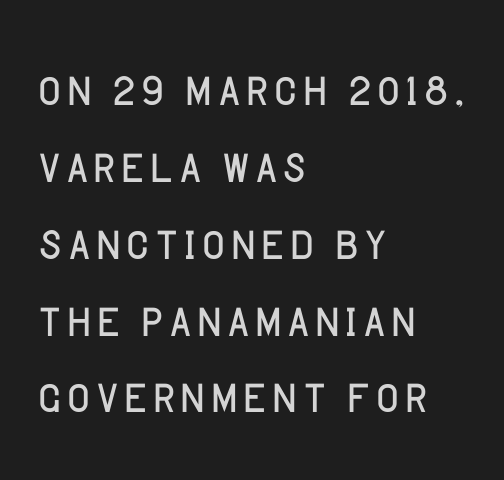
{"serif": "no", "italic": "no", "bold": "no", "weight": "light", "width": "normal", "stroke_contrast": "low", "x_height": "large", "monospaced": "no", "underline": "no", "align": "left", "line_spacing_ratio": 1.22, "letter_spacing": "normal", "letter_spacing_em": 0.0, "glyph_px": 63}
